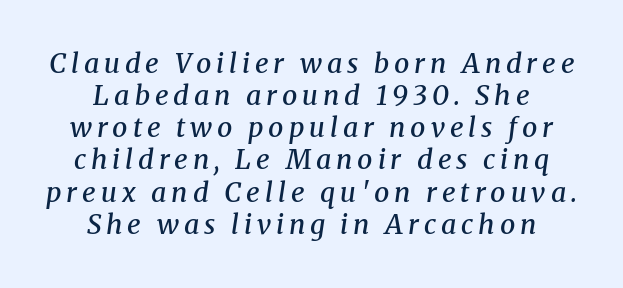
{"italic": "yes", "lean": "right", "slant_degrees": 8, "bold": "semi", "underline": "no", "align": "center", "line_spacing_ratio": 1.19, "glyph_px": 27}
